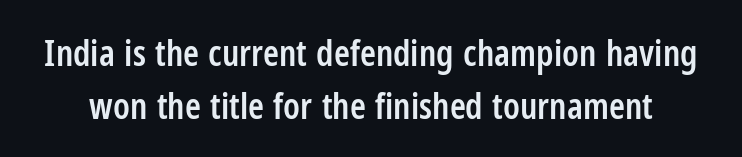
The image shows 36 px semibold, condensed sans-serif type, upright; set normal line spacing (1.46x), normal letter spacing, not underlined; low stroke contrast and a medium x-height.
